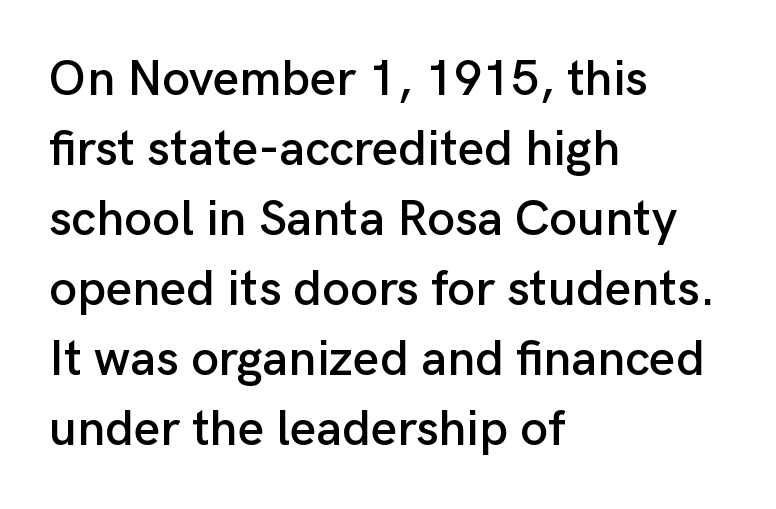
The image shows 50 px sans-serif type, upright; set left-aligned, normal line spacing (1.4x), normal letter spacing, not underlined; low stroke contrast and a medium x-height.
